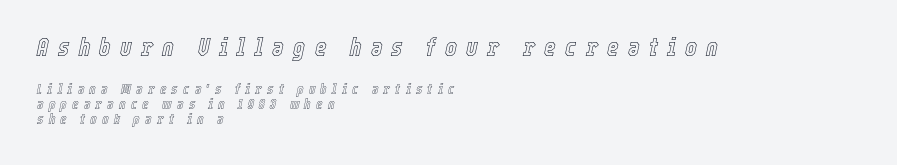
Tightly led — the rows are bunched. These lines have a slow, spaced-out rhythm from letter to letter. The specimen omits any rule beneath the text block's lines. The text block is weighted toward the left margin, trailing off unevenly rightward. Reading top to bottom, the characters get smaller at the block break.
